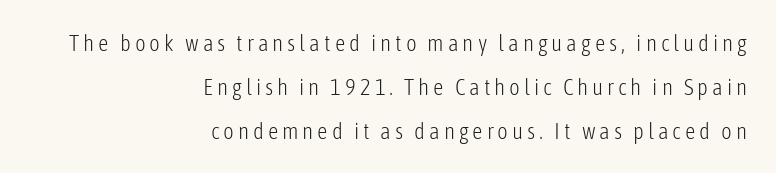
{"italic": "no", "bold": "no", "underline": "no", "align": "right", "line_spacing": "loose", "line_spacing_ratio": 1.91, "glyph_px": 23}
